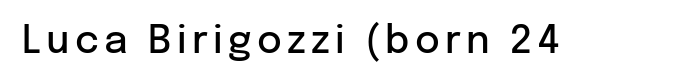
Q: Is the text bold? A: Semi-bold.
Q: Is the text italic (slanted)? A: No, it is upright.
Q: Is the typeface a serif or a sans-serif typeface? A: Sans-serif.
Q: Is the text underlined? A: No.
Q: Width (condensed, normal, or wide)? A: Normal.
Q: Stroke contrast? A: Low.
Q: x-height? A: Medium.
Q: Monospaced? A: No.
